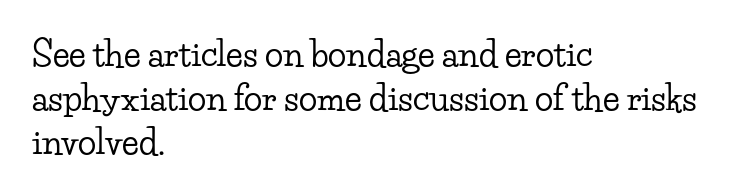
The image shows 34 px wide serif type, upright; set left-aligned, normal line spacing (1.29x), normal letter spacing, not underlined; low stroke contrast and a small x-height.
